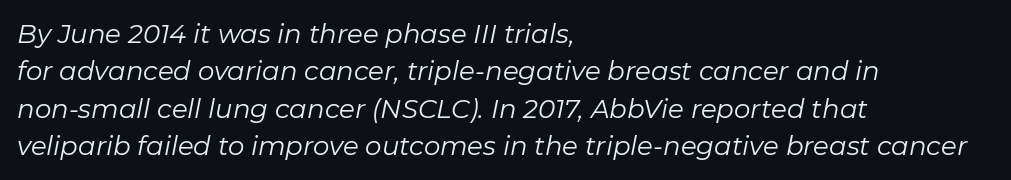
The image shows 26 px text type, italic (leaning right); set left-aligned, normal line spacing (1.44x), normal letter spacing, not underlined.
